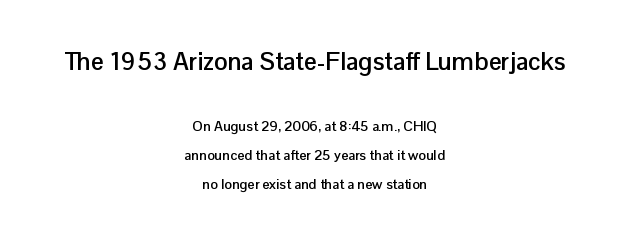
Q: Is the text bold? A: Yes.
Q: Is the text italic (slanted)? A: No, it is upright.
Q: Is the text underlined? A: No.
Q: How is the paragraph aligned? A: Centered.
Q: Is the spacing between letters normal or unusually wide? A: Normal.
Q: Is the spacing between lines tight, normal or loose? A: Loose.
Q: Which block of text is set in a larger size, the first (top) or the second (bottom)? A: The first (top) one.
